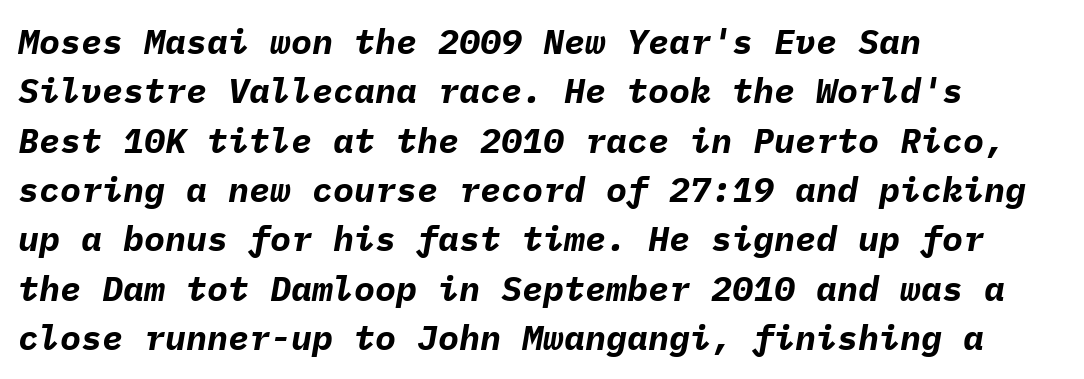
{"italic": "yes", "lean": "right", "slant_degrees": 9, "bold": "yes", "weight": "bold", "width": "normal", "stroke_contrast": "low", "x_height": "medium", "monospaced": "yes", "underline": "no", "align": "left", "line_spacing": "normal", "line_spacing_ratio": 1.41, "letter_spacing": "normal", "letter_spacing_em": 0.0, "glyph_px": 35}
